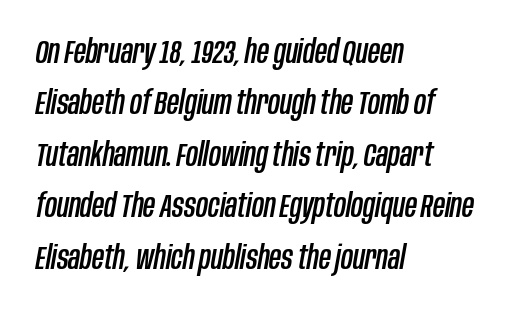
The image shows 33 px condensed type, italic (leaning right); set left-aligned, normal line spacing (1.56x), normal letter spacing, not underlined; low stroke contrast and a large x-height.
